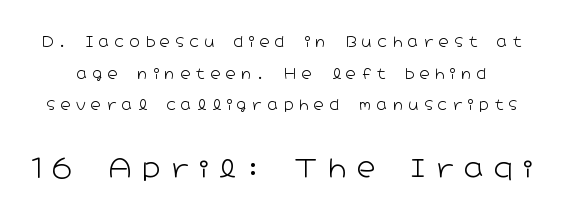
{"italic": "no", "bold": "no", "underline": "no", "line_spacing": "loose", "line_spacing_ratio": 2.26, "letter_spacing": "wide", "letter_spacing_em": 0.4, "larger_block": "second", "size_ratio": 1.86, "glyph_px": 26}
